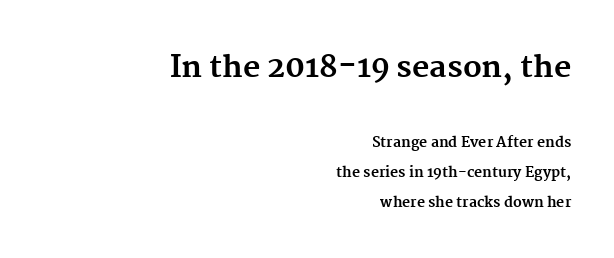
The image shows 30 px bold serif type, upright; set right-aligned, loose line spacing (2.13x), normal letter spacing, not underlined; the first (top) block is 2.14x larger; medium stroke contrast and a medium x-height.
